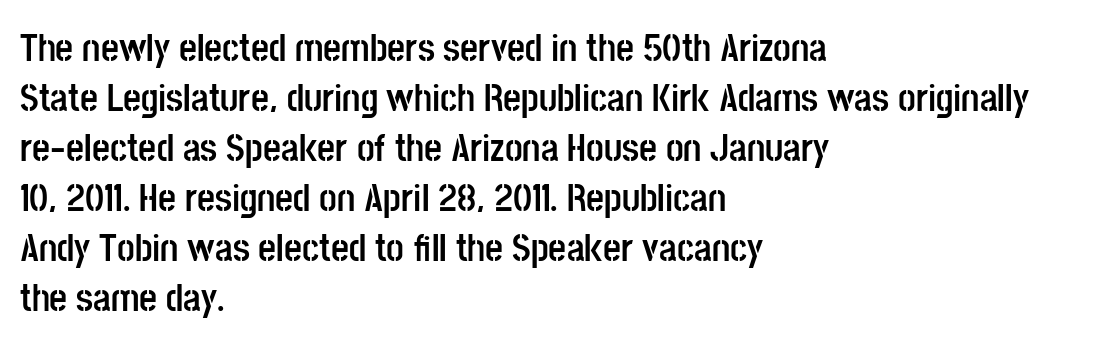
The image shows 39 px semibold, condensed sans-serif type, upright; set left-aligned, normal line spacing (1.28x), normal letter spacing, not underlined; low stroke contrast and a large x-height.
